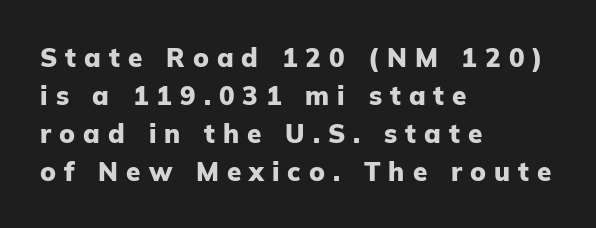
How are the letters spaced? Widely, with obvious added tracking. The words here are not underlined. Unlike italic type, these characters show no tilt at all. Layout note: lines flush left.
